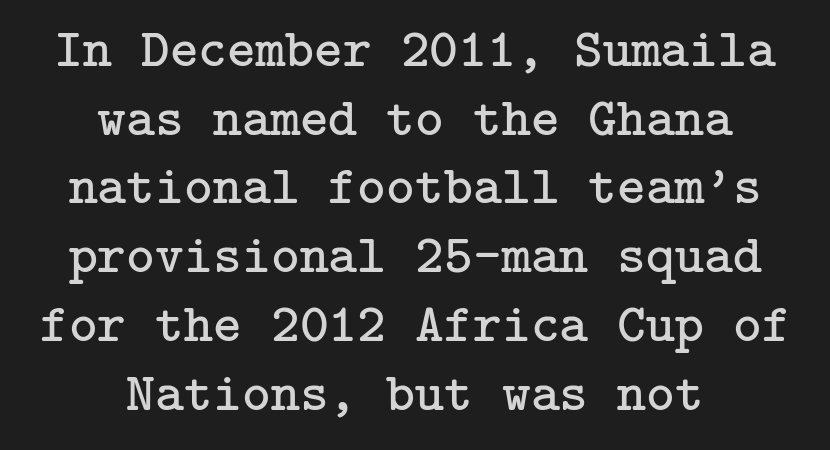
Does the lettering tilt? It doesn't — this is upright. Classification — serif. These lines sit exactly where default settings would place them. Bold? No — there's no thickening of the strokes.
